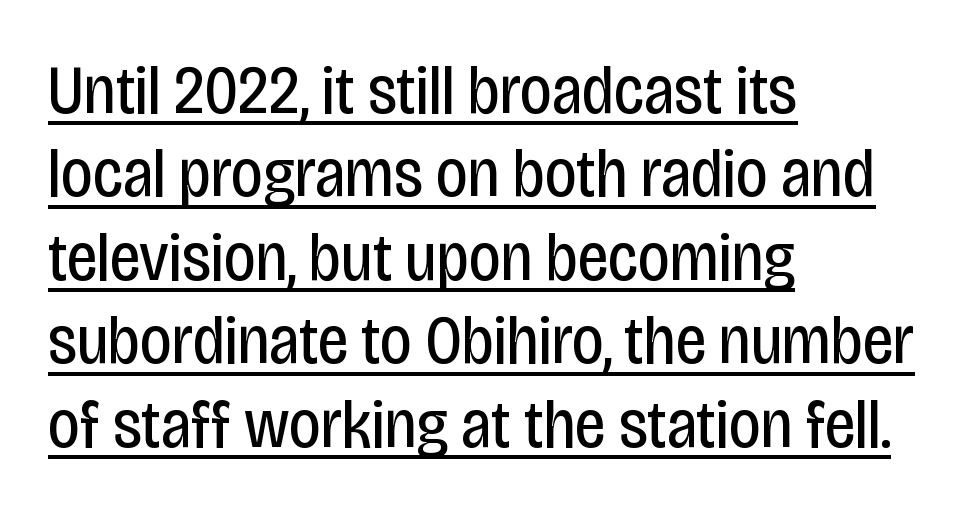
{"serif": "no", "italic": "no", "bold": "no", "weight": "regular", "width": "condensed", "stroke_contrast": "low", "x_height": "large", "monospaced": "no", "underline": "yes", "align": "left", "line_spacing_ratio": 1.21, "letter_spacing": "normal", "letter_spacing_em": 0.0, "glyph_px": 69}
